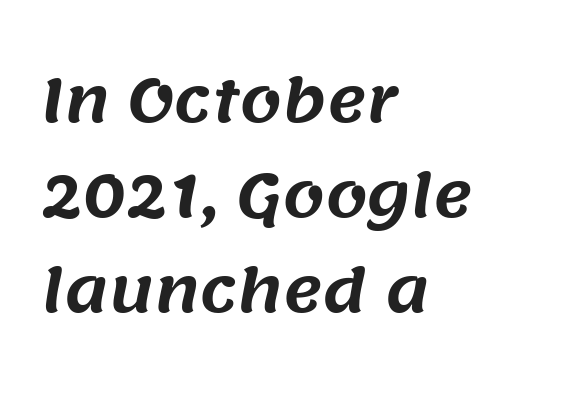
The image shows 60 px sans-serif type; set left-aligned, normal line spacing (1.58x), normal letter spacing, not underlined; medium stroke contrast and a large x-height.
